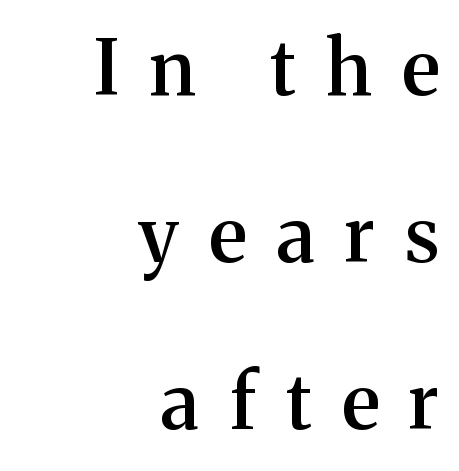
Q: Is the text bold? A: Semi-bold.
Q: Is the text italic (slanted)? A: No, it is upright.
Q: Is the typeface a serif or a sans-serif typeface? A: Serif.
Q: Is the text underlined? A: No.
Q: How is the paragraph aligned? A: Right-aligned.
Q: Is the spacing between letters normal or unusually wide? A: Unusually wide.
Q: Is the spacing between lines tight, normal or loose? A: Loose.
Q: Width (condensed, normal, or wide)? A: Normal.
Q: Stroke contrast? A: Medium.
Q: x-height? A: Medium.
Q: Monospaced? A: No.
